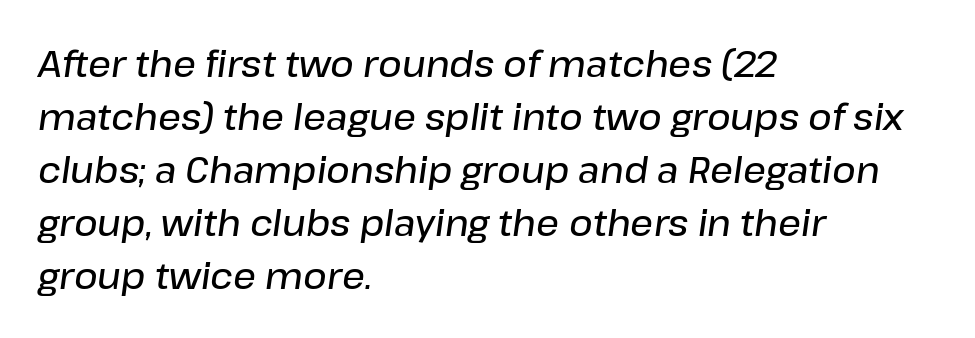
{"italic": "yes", "lean": "right", "slant_degrees": 8, "bold": "semi", "weight": "semibold", "width": "normal", "stroke_contrast": "low", "x_height": "medium", "monospaced": "no", "underline": "no", "align": "left", "line_spacing": "normal", "line_spacing_ratio": 1.47, "letter_spacing": "normal", "letter_spacing_em": 0.0, "glyph_px": 36}
